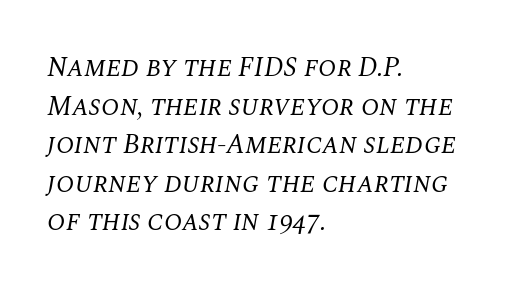
The image shows 27 px text type, italic (leaning right); set left-aligned, normal line spacing (1.43x), normal letter spacing, not underlined.
